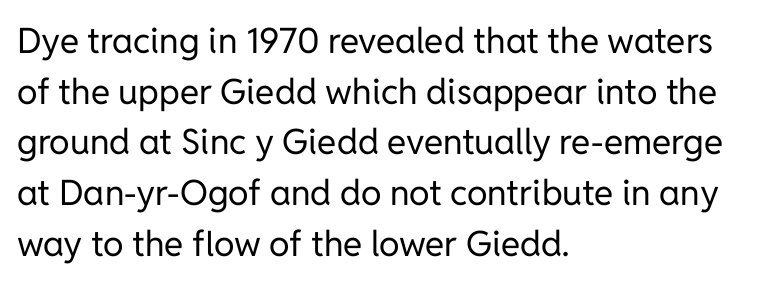
This sample uses an upright cut, with every glyph sitting square on the baseline. The strokes are not fattened; the text isn't bold. The words here are not underlined. Does the type have serifs? No, each stem ends abruptly.
